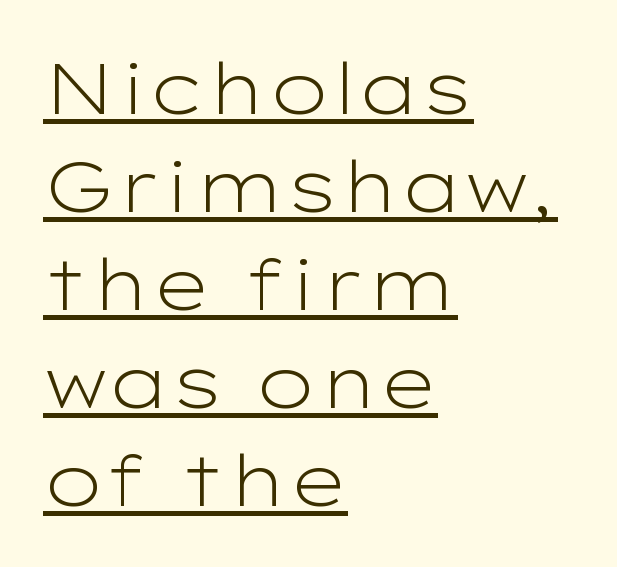
A typographer would call this underscored text. Left-aligned paragraph, ragged on the right. The face used here is proportionally spaced, like ordinary book or web type. Observe the ordinary spacing: letters are neighbours, not strangers. Baseline-to-baseline distance is the conventional proportion of letter height. Characters remain perfectly vertical along every line.
